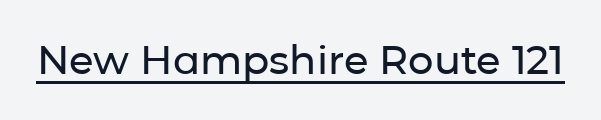
Q: Is the text italic (slanted)? A: No, it is upright.
Q: Is the typeface a serif or a sans-serif typeface? A: Sans-serif.
Q: Is the text underlined? A: Yes.
Q: Is the spacing between letters normal or unusually wide? A: Normal.
Q: Width (condensed, normal, or wide)? A: Normal.
Q: Stroke contrast? A: Low.
Q: x-height? A: Medium.
Q: Monospaced? A: No.
